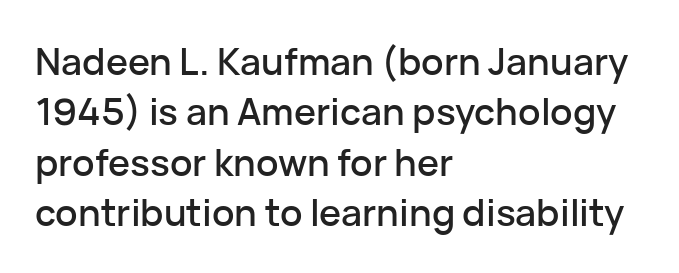
The image shows 37 px sans-serif type, upright; set left-aligned, normal line spacing (1.36x), normal letter spacing, not underlined; low stroke contrast and a medium x-height.
